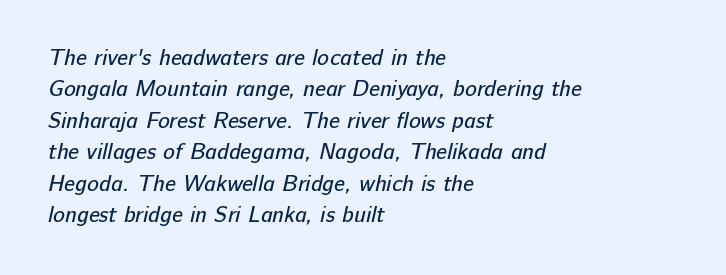
Q: Is the text bold? A: No.
Q: Is the text underlined? A: No.
Q: How is the paragraph aligned? A: Left-aligned.
Q: Is the spacing between letters normal or unusually wide? A: Normal.
Q: Is the spacing between lines tight, normal or loose? A: Normal.
